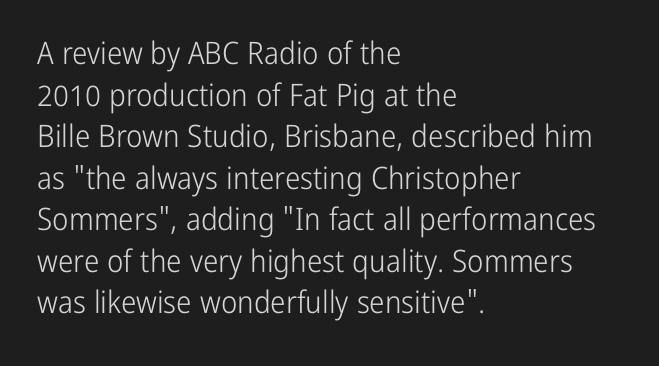
The image shows 31 px light, condensed sans-serif type, upright; set left-aligned, normal line spacing (1.34x), normal letter spacing, not underlined; low stroke contrast and a medium x-height.
